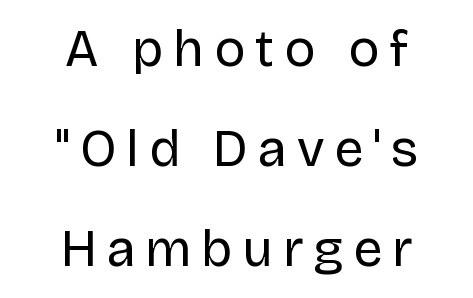
Q: Is the text bold? A: No.
Q: Is the text italic (slanted)? A: No, it is upright.
Q: Is the typeface a serif or a sans-serif typeface? A: Sans-serif.
Q: Is the text underlined? A: No.
Q: How is the paragraph aligned? A: Centered.
Q: Is the spacing between lines tight, normal or loose? A: Loose.
Q: Width (condensed, normal, or wide)? A: Normal.
Q: Stroke contrast? A: Low.
Q: x-height? A: Large.
Q: Monospaced? A: No.
